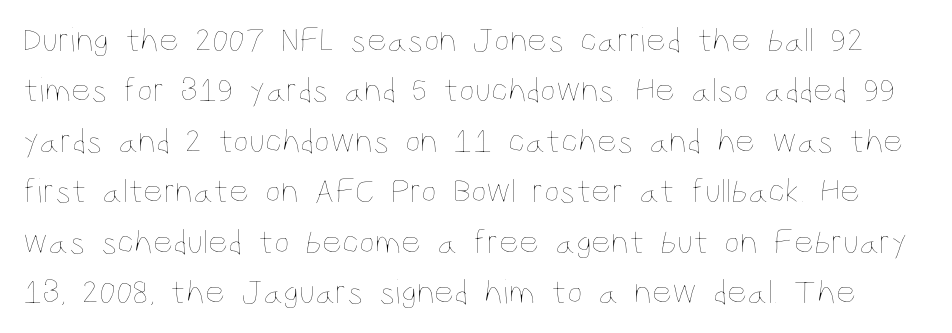
The cut favours lightness, reaching ordinary text weight at its darkest. The vertical gap from one line to the next is medium. Has an underline been added? It has not. Each letter keeps its own natural width here, so spacing adapts to shape. The letterforms sit shoulder to shoulder at normal distance.
